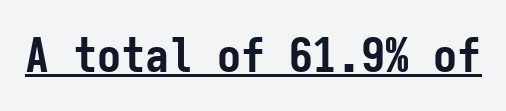
The image shows 48 px semibold, condensed sans-serif type, upright, monospaced; set normal letter spacing, underlined; low stroke contrast and a medium x-height.
